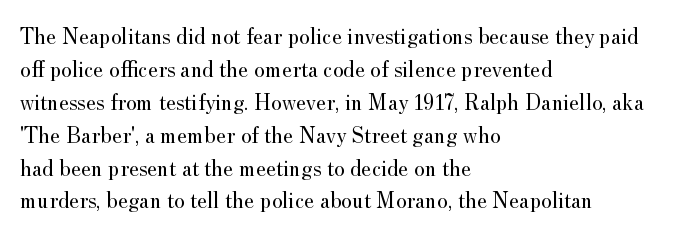
{"italic": "no", "bold": "no", "underline": "no", "align": "left", "line_spacing": "normal", "line_spacing_ratio": 1.43, "letter_spacing": "normal", "letter_spacing_em": 0.0, "glyph_px": 23}
